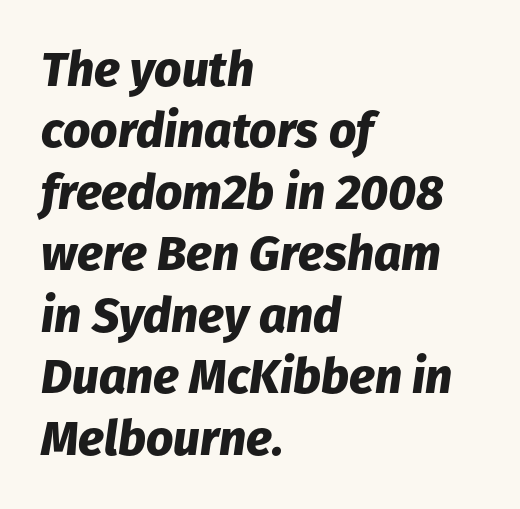
{"italic": "yes", "lean": "right", "slant_degrees": 8, "bold": "yes", "weight": "heavy", "width": "normal", "stroke_contrast": "low", "x_height": "medium", "monospaced": "no", "underline": "no", "align": "left", "line_spacing": "normal", "line_spacing_ratio": 1.28, "letter_spacing": "normal", "letter_spacing_em": 0.0, "glyph_px": 48}
